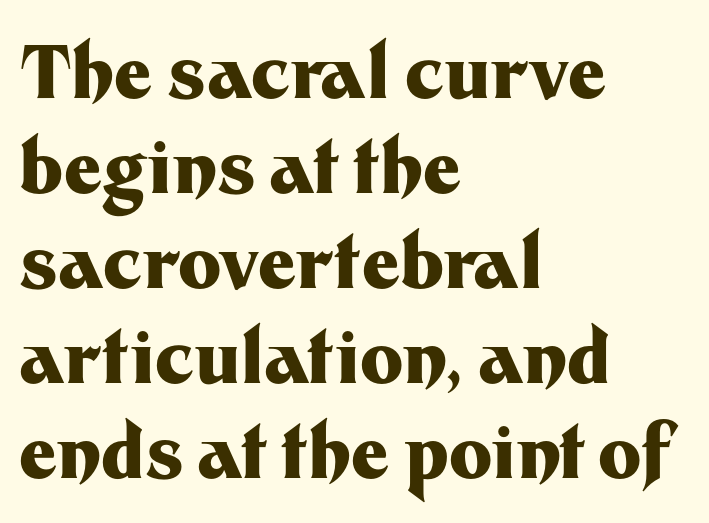
The tracking reads as untouched default to a designer's eye. The baseline area is clear. Evenly set lines give the paragraph a standard silhouette. Look at the bottom of the vertical strokes: they stop flat, with no serifs. Each line starts at the same left margin while the right side varies.
